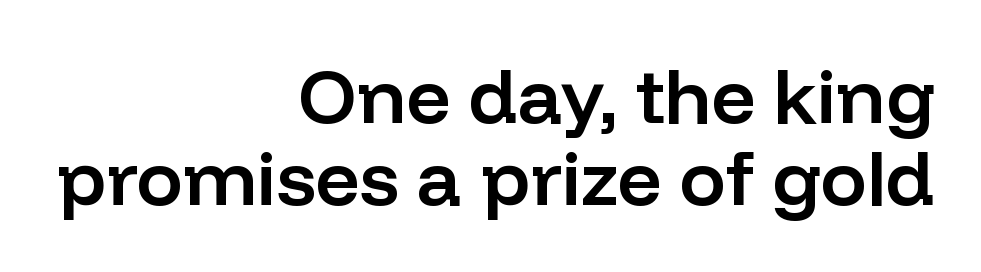
Vertical strokes here are truly vertical. Interline gaps are noticeably narrow in this sample. Stroke terminals: plain, sans-serif. Look at the stroke-to-counter ratio: somewhat heavy, a semibold.
